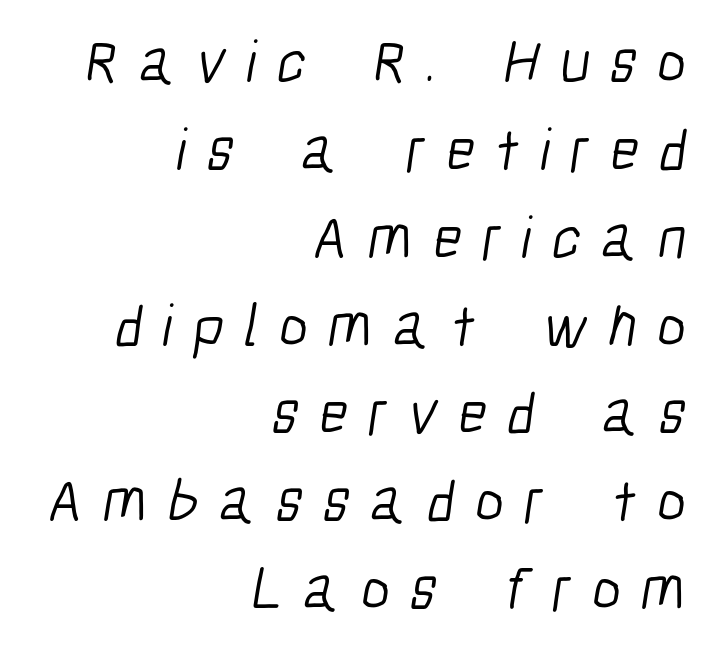
The image shows 61 px light, condensed sans-serif type; set right-aligned, normal line spacing (1.44x), unusually wide letter spacing (+0.33 em), not underlined; low stroke contrast and a medium x-height.
